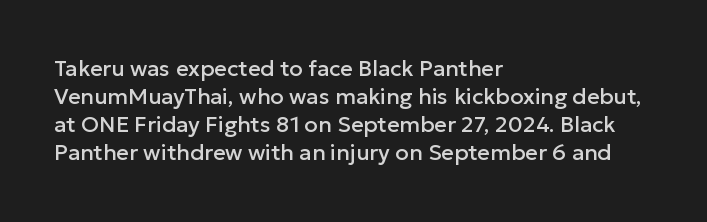
{"italic": "no", "underline": "no", "align": "left", "line_spacing": "normal", "line_spacing_ratio": 1.28, "letter_spacing": "normal", "letter_spacing_em": 0.0, "glyph_px": 22}
